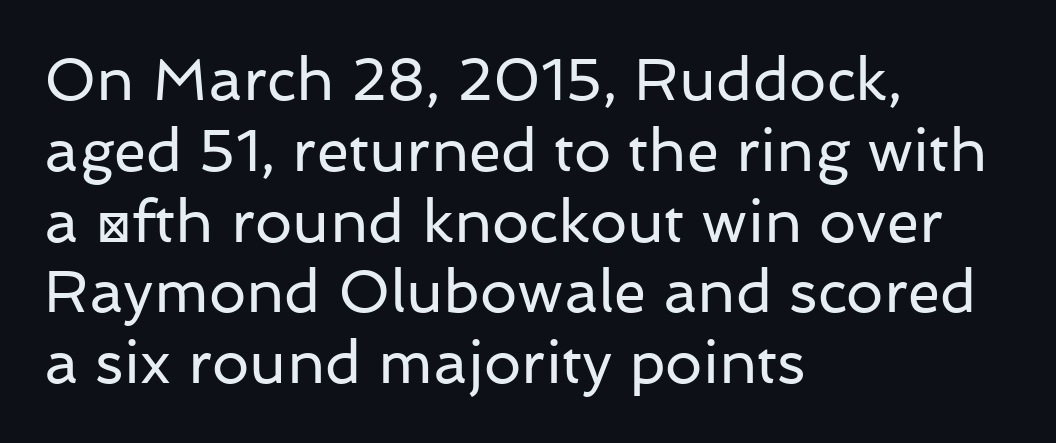
To sum up the face: it is a sans, with no serifs. The passage shown is not underscored anywhere. Students, note that the glyphs here touch the page at normal intervals. No heavy texture on the line: the type isn't bold.
